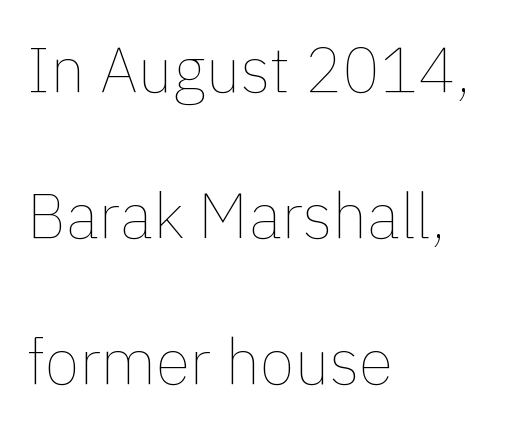
The image shows 63 px thin type, upright; set left-aligned, loose line spacing (2.32x), normal letter spacing, not underlined; a medium x-height.
